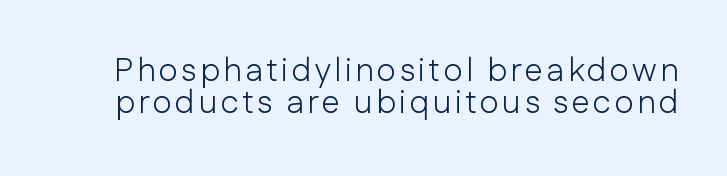
Quick note: interline space is minimal. Posture: vertical. Think of a printed novel: that variable character pitch is what you see here. I'd call this a sans setting — the letters go barefoot.
